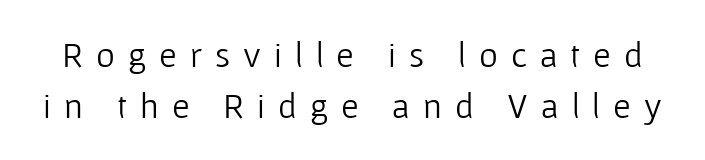
{"serif": "no", "italic": "no", "bold": "no", "weight": "light", "width": "normal", "stroke_contrast": "low", "x_height": "medium", "monospaced": "no", "underline": "no", "line_spacing": "normal", "line_spacing_ratio": 1.42, "letter_spacing": "wide", "letter_spacing_em": 0.36, "glyph_px": 36}
